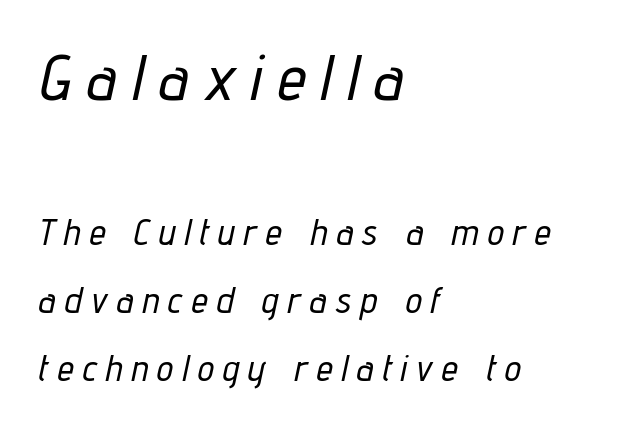
Q: Is the text italic (slanted)? A: Yes, it leans right by about 12 degrees.
Q: Is the text underlined? A: No.
Q: How is the paragraph aligned? A: Left-aligned.
Q: Is the spacing between letters normal or unusually wide? A: Unusually wide.
Q: Which block of text is set in a larger size, the first (top) or the second (bottom)? A: The first (top) one.
Q: Width (condensed, normal, or wide)? A: Condensed.
Q: Stroke contrast? A: Low.
Q: x-height? A: Medium.
Q: Monospaced? A: No.
